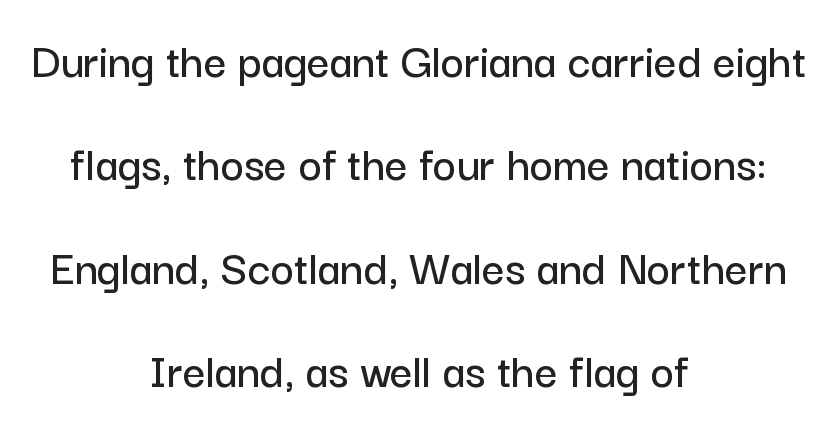
The image shows 50 px sans-serif type, upright; set centered, loose line spacing (2.07x), normal letter spacing, not underlined; low stroke contrast and a medium x-height.
